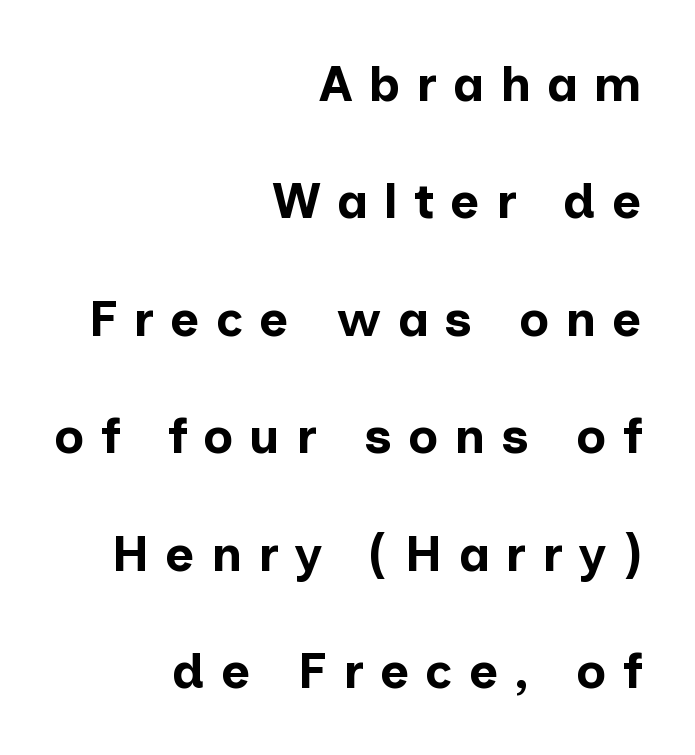
The image shows 50 px bold sans-serif type, upright; set right-aligned, loose line spacing (2.35x), unusually wide letter spacing (+0.32 em), not underlined; low stroke contrast and a medium x-height.
